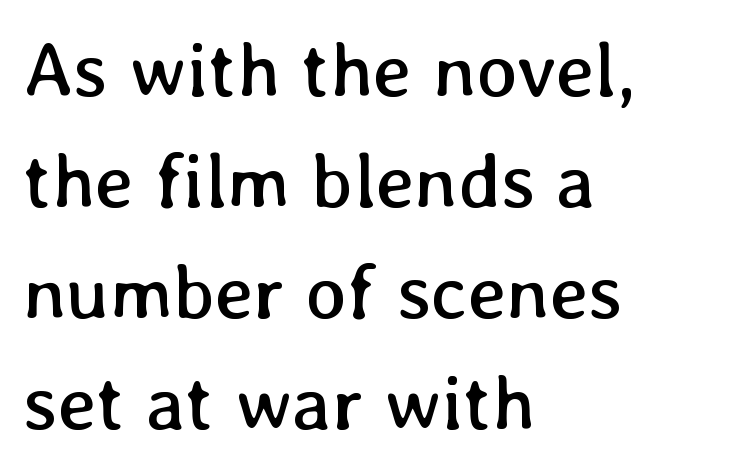
The image shows 77 px regular-weight type, upright; set left-aligned, normal line spacing (1.44x), normal letter spacing, not underlined; low stroke contrast and a medium x-height.
